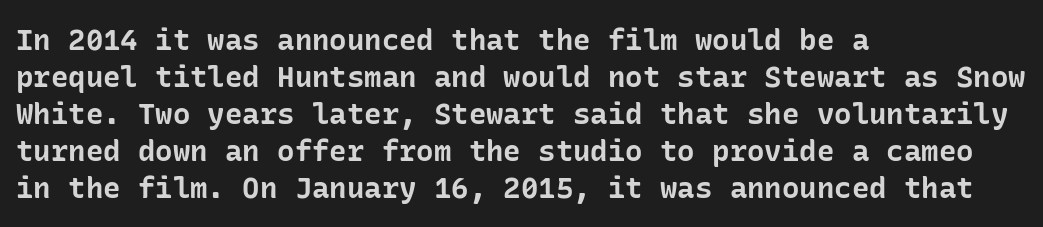
How would I describe the line gaps? Plain and ordinary. Students, this is bold: see how much ink each stroke carries. Is there any slant? The stems are plumb. The rendering keeps characters at their native spacing.
